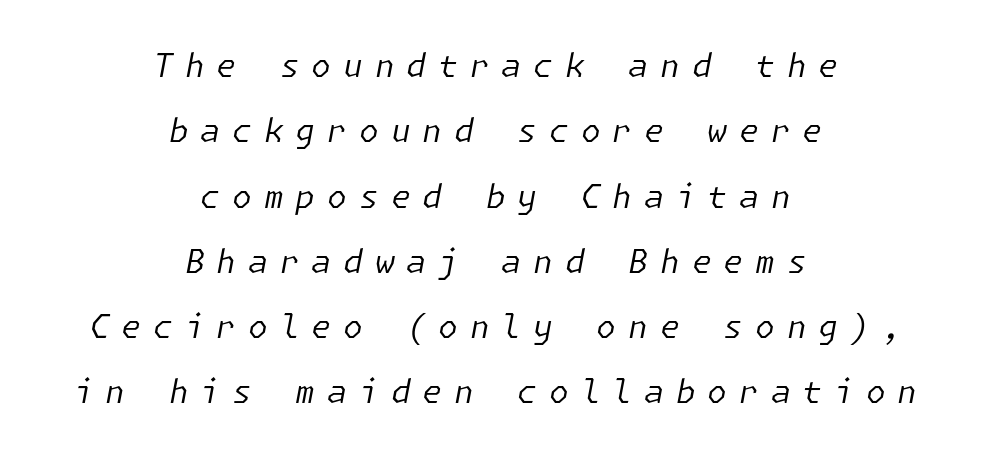
The image shows 32 px regular-weight type, italic (leaning right); set centered, loose line spacing (2.04x), unusually wide letter spacing (+0.37 em), not underlined; low stroke contrast and a medium x-height.
